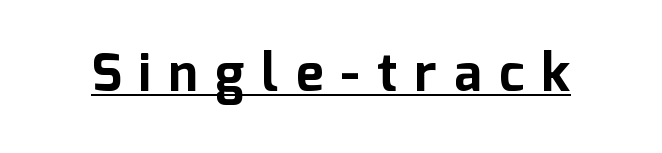
Characters follow at a spacing far wider than the type designer built in. The passage shown is emphatically bold. Nothing sits at the stroke ends, so this counts as sans-serif. No italicization has been applied; the sample stays upright.
